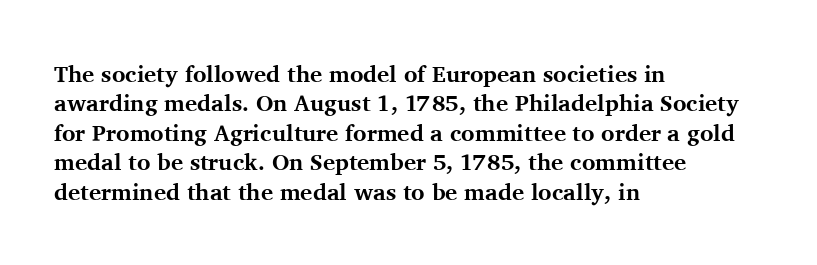
In terms of posture, this sample is upright. Whoever set this chose a conventional vertical rhythm. The space directly below the letters is spotless. A typesetter would call this zero additional tracking.
